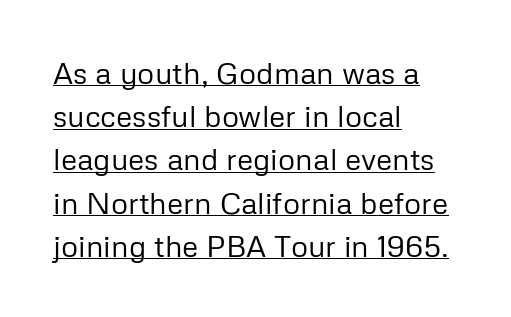
The image shows 30 px regular-weight sans-serif type, upright; set left-aligned, normal line spacing (1.44x), normal letter spacing, underlined; low stroke contrast and a medium x-height.
